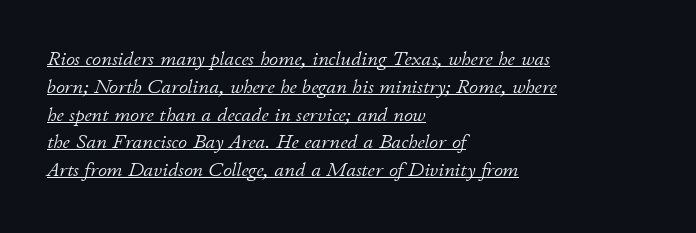
The image shows 20 px text type, italic (leaning right); set left-aligned, normal line spacing (1.39x), normal letter spacing, underlined.
